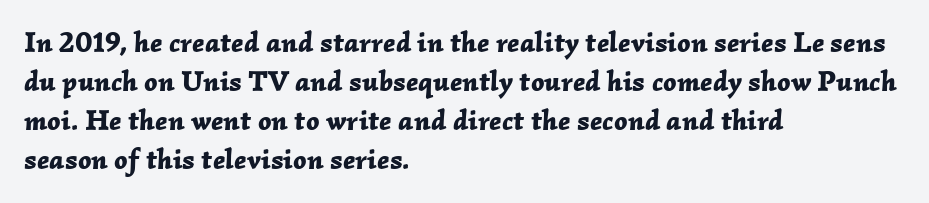
{"italic": "yes", "lean": "right", "slant_degrees": 2, "bold": "yes", "weight": "bold", "width": "normal", "stroke_contrast": "low", "x_height": "medium", "monospaced": "no", "underline": "no", "align": "left", "line_spacing": "normal", "line_spacing_ratio": 1.35, "letter_spacing": "normal", "letter_spacing_em": 0.0, "glyph_px": 29}
